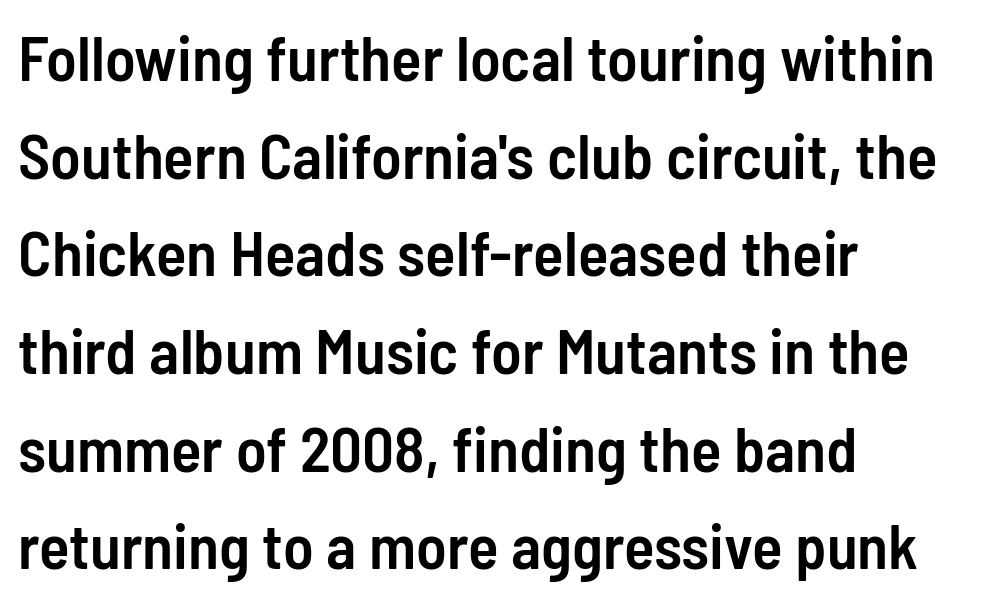
Q: Is the text bold? A: Semi-bold.
Q: Is the text italic (slanted)? A: No, it is upright.
Q: Is the typeface a serif or a sans-serif typeface? A: Sans-serif.
Q: Is the text underlined? A: No.
Q: How is the paragraph aligned? A: Left-aligned.
Q: Is the spacing between letters normal or unusually wide? A: Normal.
Q: Is the spacing between lines tight, normal or loose? A: Normal.
Q: Width (condensed, normal, or wide)? A: Condensed.
Q: Stroke contrast? A: Low.
Q: x-height? A: Medium.
Q: Monospaced? A: No.
